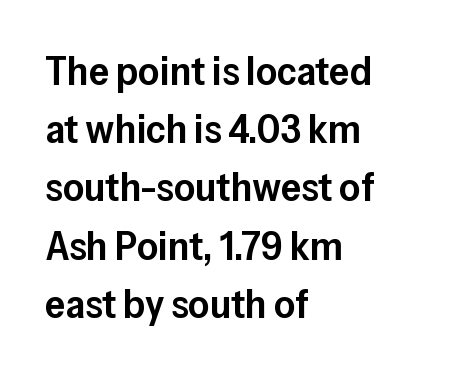
{"serif": "no", "italic": "no", "bold": "semi", "weight": "semibold", "width": "normal", "stroke_contrast": "low", "x_height": "medium", "monospaced": "no", "underline": "no", "align": "left", "line_spacing": "normal", "line_spacing_ratio": 1.42, "letter_spacing": "normal", "letter_spacing_em": 0.0, "glyph_px": 41}
